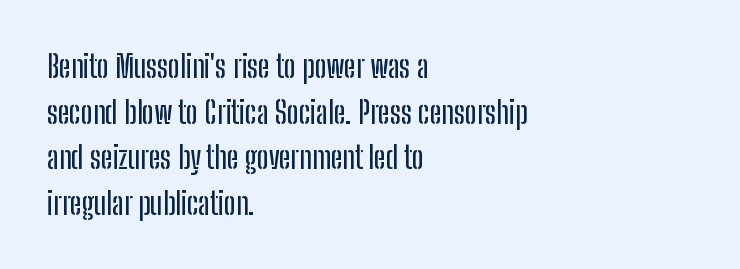
Honestly, the row spacing looks completely unremarkable. The passage shown is typed in a proportional face where columns would drift. You could call the tracking neutral — neither tight nor loose. A typesetter would mark this as roman, not italic. Descender tails drop into unmarked territory. Check where the strokes stop: nothing finishes them off — pure sans.
